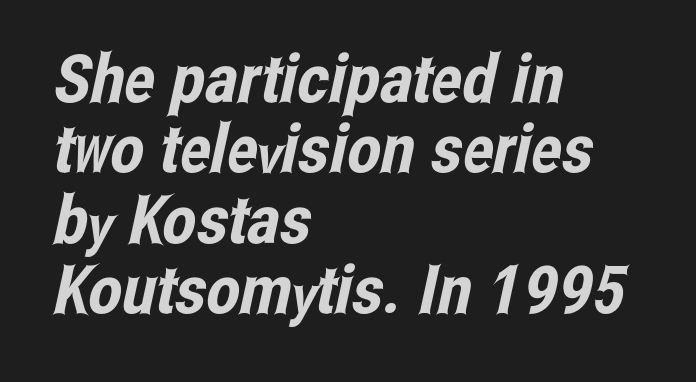
{"serif": "no", "width": "condensed", "stroke_contrast": "low", "x_height": "medium", "monospaced": "no", "underline": "no", "align": "left", "line_spacing": "tight", "line_spacing_ratio": 1.05, "letter_spacing": "normal", "letter_spacing_em": 0.0, "glyph_px": 67}
